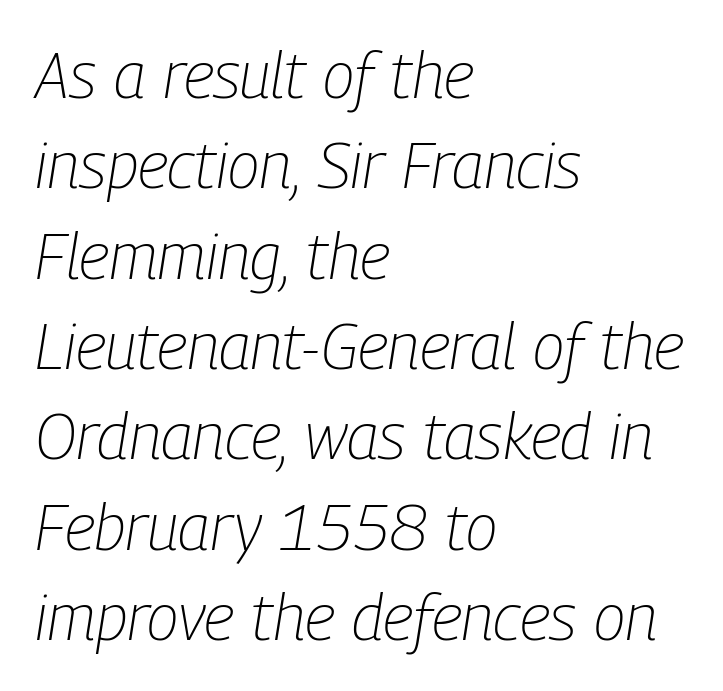
Q: Is the text bold? A: No.
Q: Is the text italic (slanted)? A: Yes, it leans right by about 9 degrees.
Q: Is the text underlined? A: No.
Q: How is the paragraph aligned? A: Left-aligned.
Q: Is the spacing between letters normal or unusually wide? A: Normal.
Q: Is the spacing between lines tight, normal or loose? A: Normal.
Q: Width (condensed, normal, or wide)? A: Condensed.
Q: Stroke contrast? A: Low.
Q: x-height? A: Medium.
Q: Monospaced? A: No.
